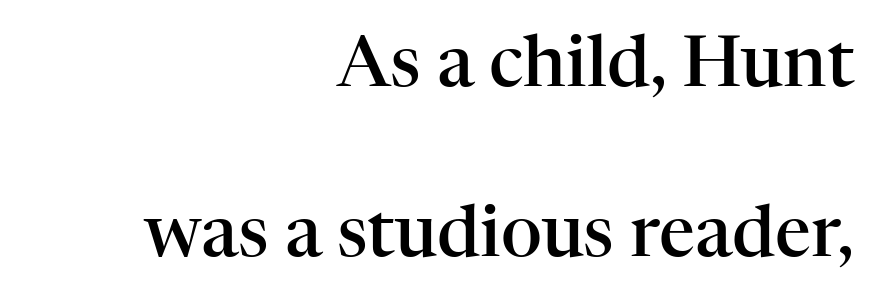
Does the leading feel generous? Absolutely, it's lavish. Each letter keeps its own natural width here, so spacing adapts to shape. The face used here is seriffed, in the tradition of book romans. Quick note: not italic, upright. Just letters on the line, the space beneath them empty. Reading down the block, your eye finds every line finishing at a fixed right position.
